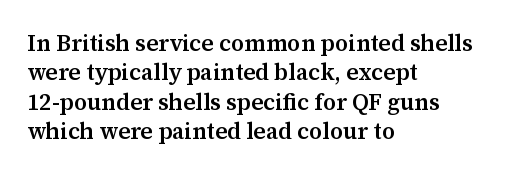
Q: Is the text bold? A: Semi-bold.
Q: Is the text italic (slanted)? A: No, it is upright.
Q: Is the text underlined? A: No.
Q: How is the paragraph aligned? A: Left-aligned.
Q: Is the spacing between letters normal or unusually wide? A: Normal.
Q: Is the spacing between lines tight, normal or loose? A: Normal.
